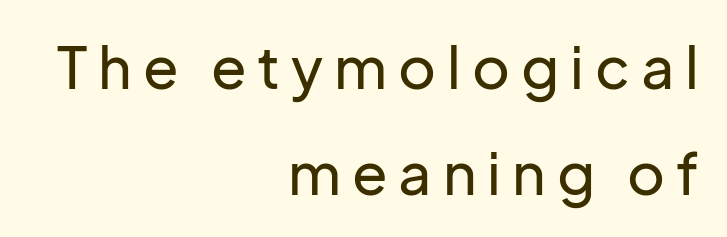
Q: Is the text italic (slanted)? A: No, it is upright.
Q: Is the typeface a serif or a sans-serif typeface? A: Sans-serif.
Q: Is the text underlined? A: No.
Q: How is the paragraph aligned? A: Right-aligned.
Q: Width (condensed, normal, or wide)? A: Normal.
Q: Stroke contrast? A: Low.
Q: x-height? A: Medium.
Q: Monospaced? A: No.
